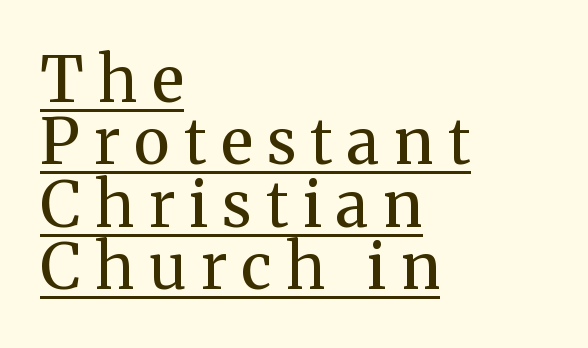
The image shows 63 px regular-weight serif type, upright; set left-aligned, tight line spacing (0.99x), unusually wide letter spacing (+0.23 em), underlined; medium stroke contrast and a medium x-height.
